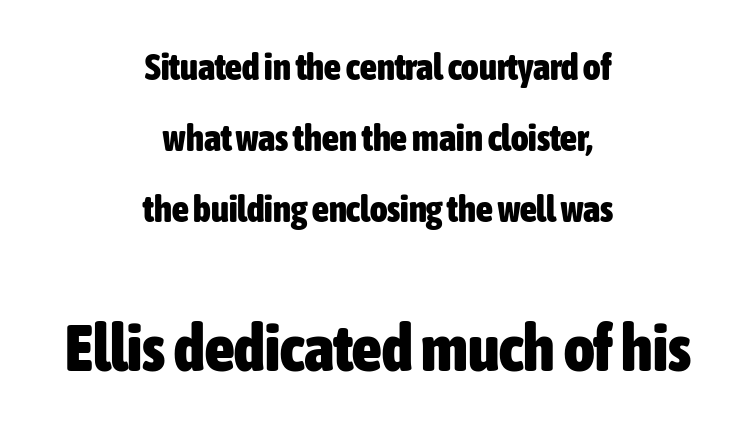
{"serif": "no", "italic": "no", "bold": "yes", "weight": "heavy", "width": "condensed", "stroke_contrast": "low", "x_height": "medium", "monospaced": "no", "underline": "no", "align": "center", "line_spacing": "loose", "line_spacing_ratio": 1.92, "letter_spacing": "normal", "letter_spacing_em": 0.0, "larger_block": "second", "size_ratio": 1.76, "glyph_px": 65}
